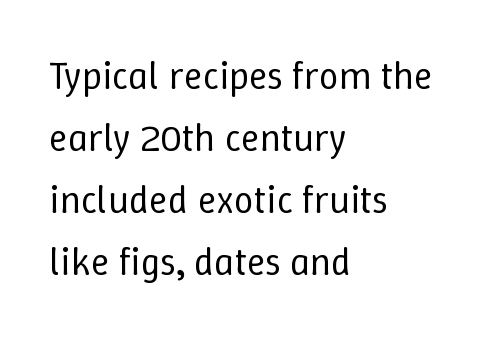
Q: Is the text bold? A: No.
Q: Is the text italic (slanted)? A: No, it is upright.
Q: Is the text underlined? A: No.
Q: How is the paragraph aligned? A: Left-aligned.
Q: Is the spacing between letters normal or unusually wide? A: Normal.
Q: Is the spacing between lines tight, normal or loose? A: Normal.
Q: Width (condensed, normal, or wide)? A: Normal.
Q: Stroke contrast? A: Low.
Q: x-height? A: Medium.
Q: Monospaced? A: No.
